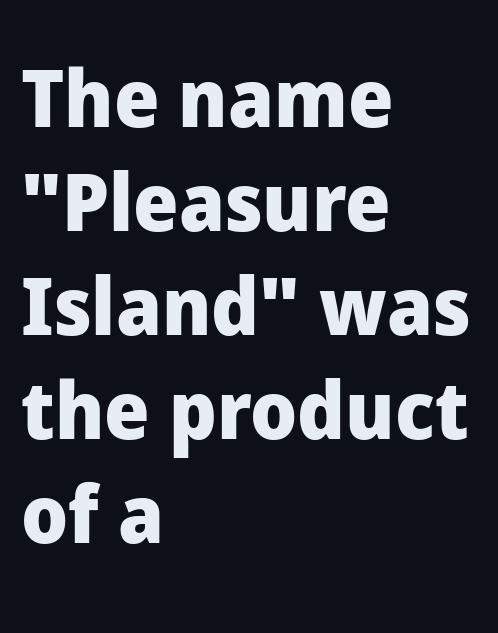
Q: Is the text bold? A: Yes.
Q: Is the text italic (slanted)? A: No, it is upright.
Q: Is the typeface a serif or a sans-serif typeface? A: Sans-serif.
Q: Is the text underlined? A: No.
Q: How is the paragraph aligned? A: Left-aligned.
Q: Is the spacing between letters normal or unusually wide? A: Normal.
Q: Is the spacing between lines tight, normal or loose? A: Normal.
Q: Width (condensed, normal, or wide)? A: Normal.
Q: Stroke contrast? A: Low.
Q: x-height? A: Medium.
Q: Monospaced? A: No.
